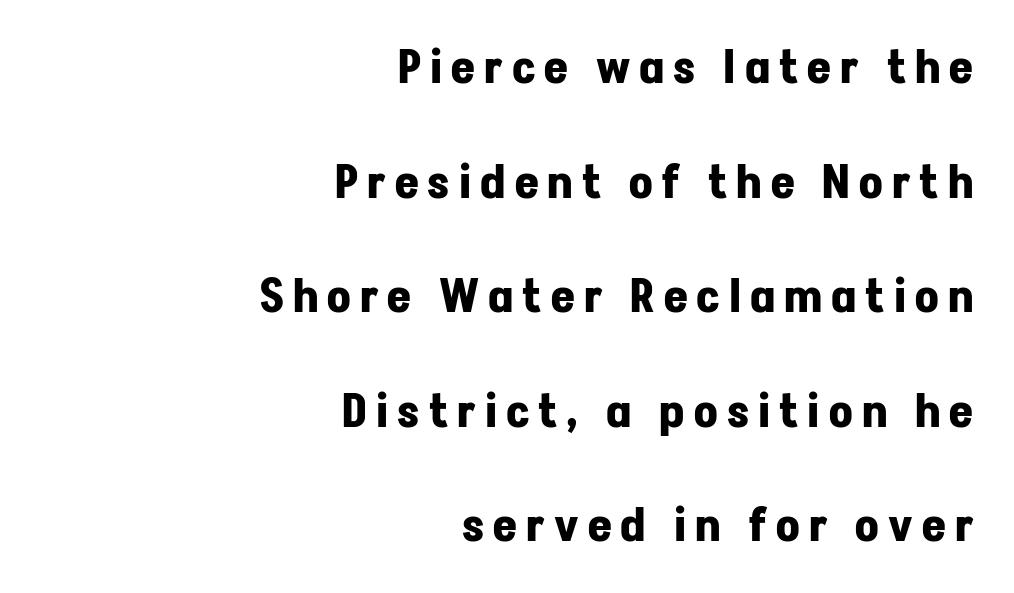
{"serif": "no", "italic": "no", "bold": "yes", "weight": "bold", "width": "normal", "stroke_contrast": "low", "x_height": "medium", "monospaced": "no", "underline": "no", "align": "right", "line_spacing": "loose", "line_spacing_ratio": 2.49, "letter_spacing": "wide", "letter_spacing_em": 0.2, "glyph_px": 46}
